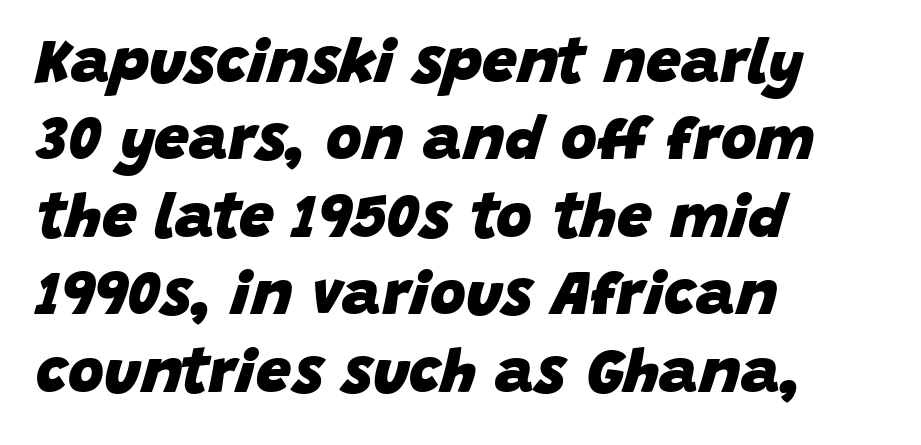
{"italic": "yes", "lean": "right", "slant_degrees": 15, "bold": "yes", "weight": "heavy", "width": "normal", "stroke_contrast": "low", "x_height": "large", "monospaced": "no", "underline": "no", "align": "left", "line_spacing": "normal", "line_spacing_ratio": 1.25, "letter_spacing": "normal", "letter_spacing_em": 0.0, "glyph_px": 62}
